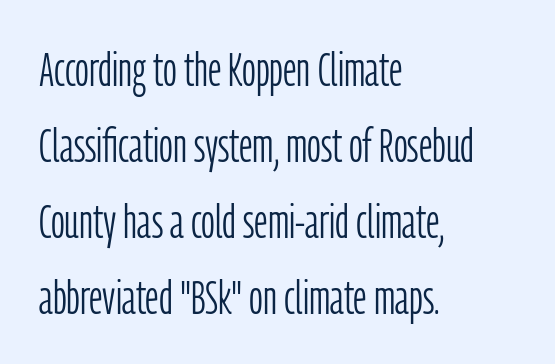
Leading: standard. Leftover space on each line is placed entirely after the last word. Check where the strokes stop: nothing finishes them off — pure sans. No word sits above an underline. Is the stroke heavy? The answer is a plain regular-or-lighter.
